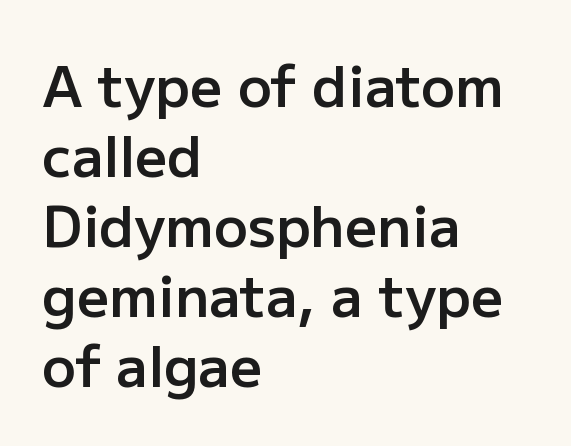
Q: Is the text bold? A: Semi-bold.
Q: Is the text italic (slanted)? A: No, it is upright.
Q: Is the typeface a serif or a sans-serif typeface? A: Sans-serif.
Q: Is the text underlined? A: No.
Q: How is the paragraph aligned? A: Left-aligned.
Q: Is the spacing between letters normal or unusually wide? A: Normal.
Q: Is the spacing between lines tight, normal or loose? A: Normal.
Q: Width (condensed, normal, or wide)? A: Normal.
Q: Stroke contrast? A: Low.
Q: x-height? A: Medium.
Q: Monospaced? A: No.
